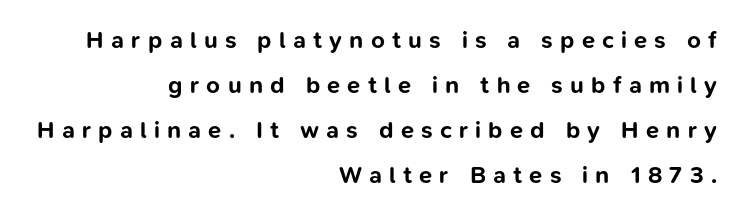
The image shows 24 px bold type, upright; set right-aligned, line spacing 1.88x, unusually wide letter spacing (+0.3 em), not underlined.
